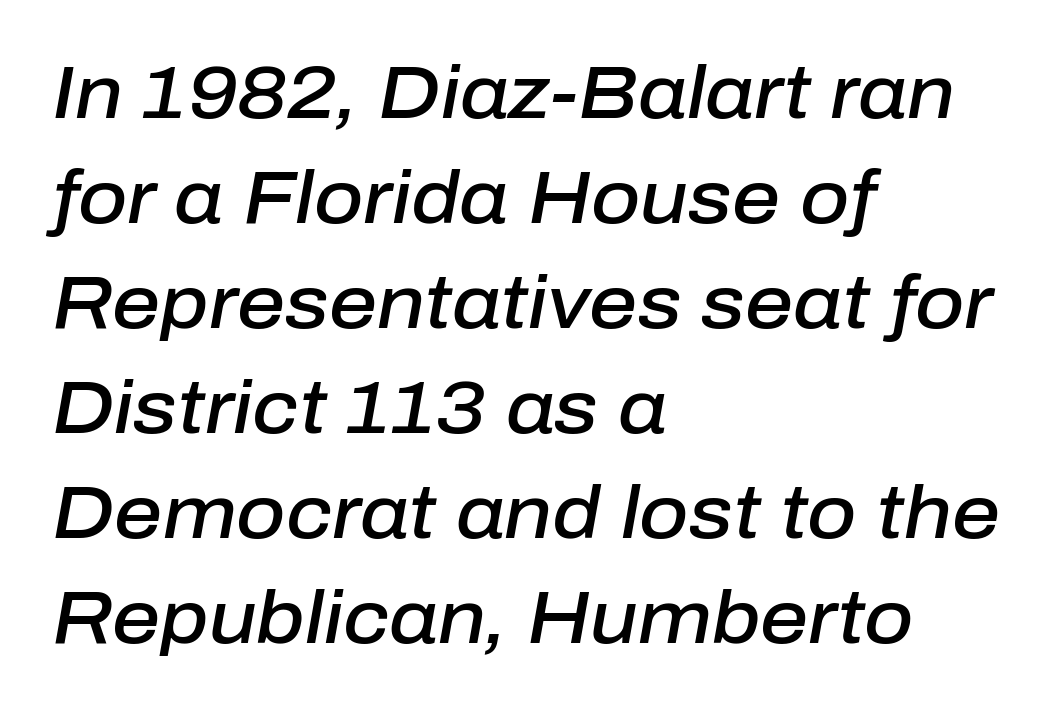
Q: Is the text bold? A: Semi-bold.
Q: Is the text italic (slanted)? A: Yes, it leans right by about 10 degrees.
Q: Is the text underlined? A: No.
Q: How is the paragraph aligned? A: Left-aligned.
Q: Is the spacing between letters normal or unusually wide? A: Normal.
Q: Is the spacing between lines tight, normal or loose? A: Normal.
Q: Width (condensed, normal, or wide)? A: Normal.
Q: Stroke contrast? A: Low.
Q: x-height? A: Medium.
Q: Monospaced? A: No.
